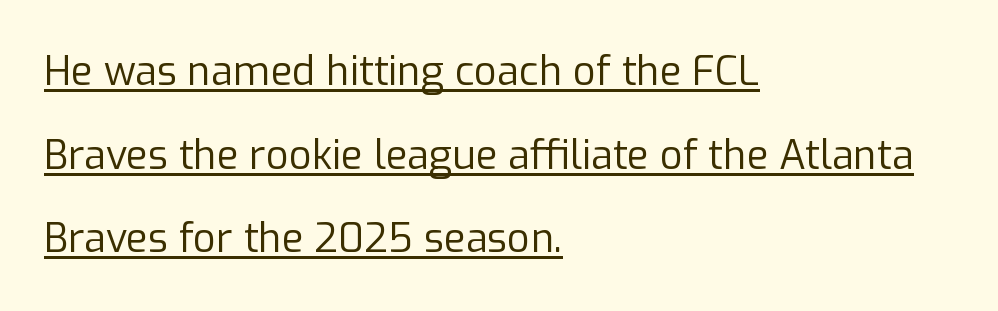
The setting favours the left margin, as ordinary paragraphs usually do. Between one letter and the next there's only the usual sliver of space. No extra ink here — the face is not bold. The passage shown stacks its lines with a broad gap. These lines are composed in type without serifs.
